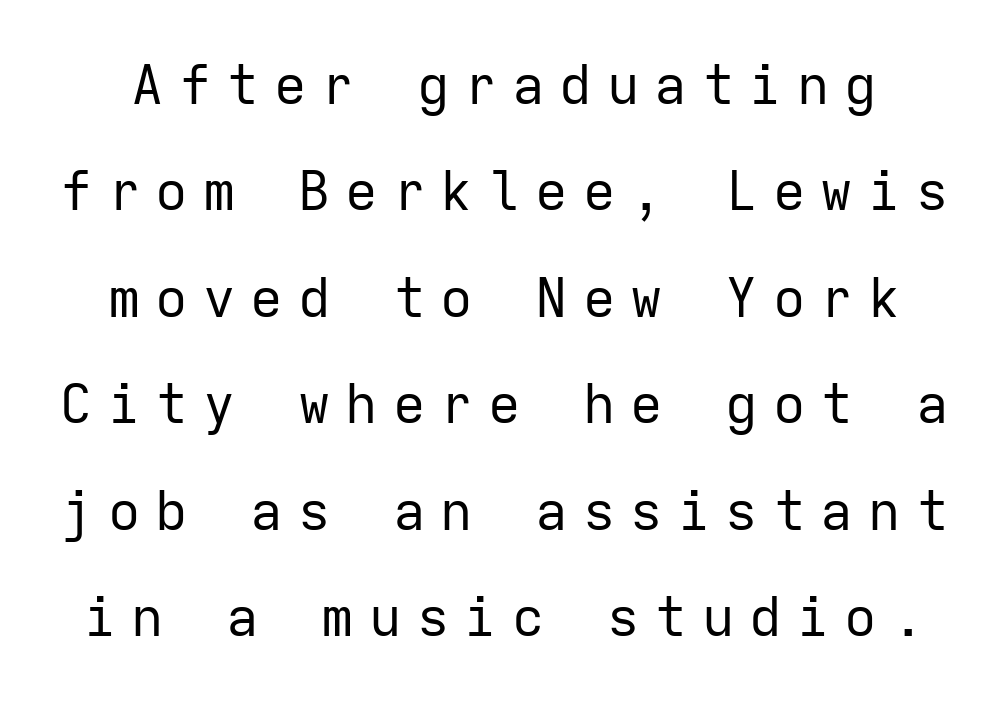
The image shows 54 px regular-weight sans-serif type, upright, monospaced; set loose line spacing (1.97x), unusually wide letter spacing (+0.28 em), not underlined; low stroke contrast and a medium x-height.
